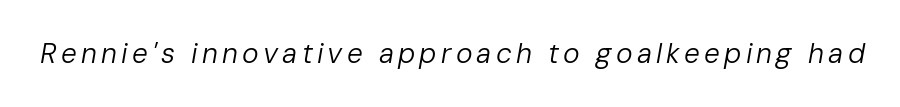
{"italic": "yes", "lean": "right", "slant_degrees": 10, "bold": "no", "weight": "regular", "width": "normal", "stroke_contrast": "low", "x_height": "medium", "monospaced": "no", "underline": "no", "glyph_px": 28}
